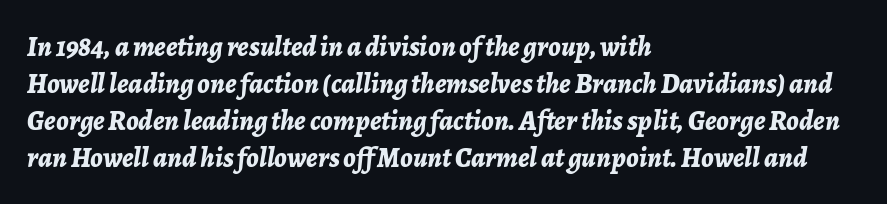
The image shows 28 px bold type, italic (leaning right); set left-aligned, normal line spacing (1.32x), normal letter spacing, not underlined; low stroke contrast and a medium x-height.
